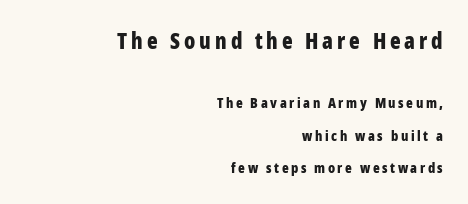
{"italic": "no", "bold": "yes", "underline": "no", "align": "right", "line_spacing": "loose", "line_spacing_ratio": 2.31, "larger_block": "first", "size_ratio": 1.57, "glyph_px": 22}
